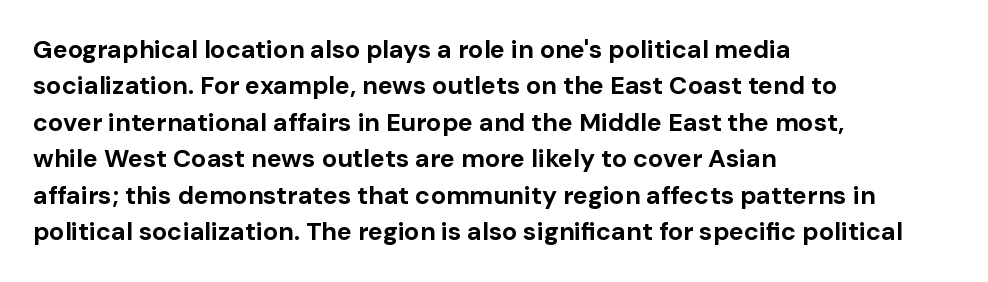
{"italic": "no", "bold": "yes", "underline": "no", "align": "left", "line_spacing": "normal", "line_spacing_ratio": 1.46, "letter_spacing": "normal", "letter_spacing_em": 0.0, "glyph_px": 25}
